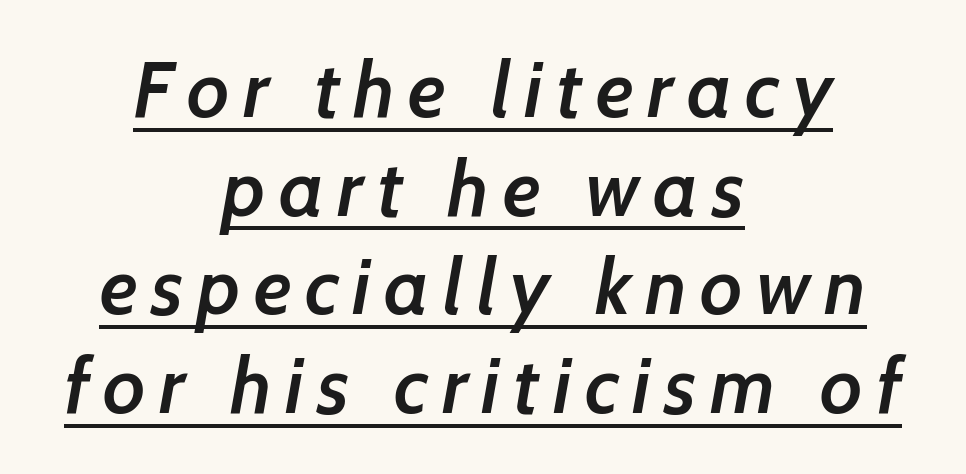
The letters carry no serifs — their stems end cleanly without finishing strokes. Honestly, the row spacing looks completely unremarkable. Glance below the letters and you will spot a drawn line. Typeset on center — no edge is straight. Proportional: the letters do not fall into vertical columns.
